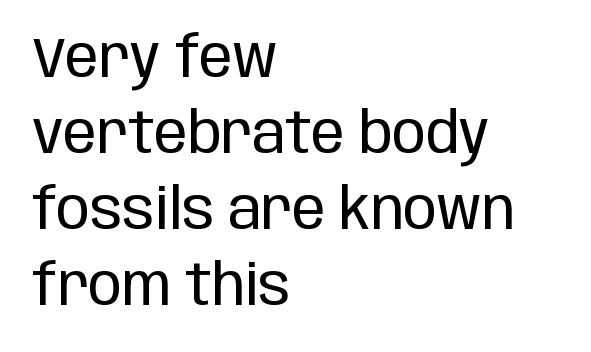
The font's upright variant was chosen for this text. The rendering shows plain stroke endings on the letterforms — a sans-serif design. Each letter keeps its own natural width here, so spacing adapts to shape. Teacher's note: observe the even left margin — that is flush-left alignment. The passage shown is not underscored anywhere.
